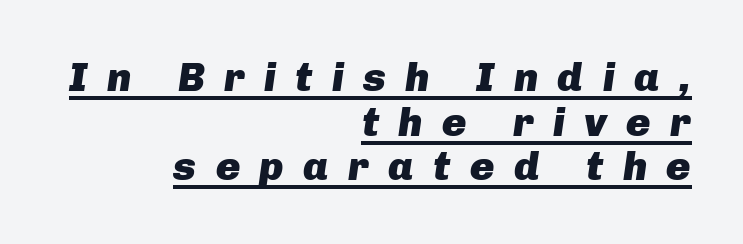
The image shows 41 px heavy type, italic (leaning right); set right-aligned, tight line spacing (1.09x), unusually wide letter spacing (+0.47 em), underlined; low stroke contrast and a medium x-height.
